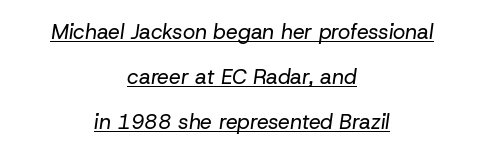
The image shows 21 px text type, italic (leaning right); set centered, loose line spacing (2.14x), normal letter spacing, underlined.
